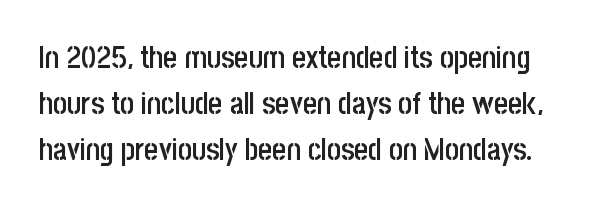
The passage shown is typed in a proportional face where columns would drift. The characters display no serif detailing; their extremities are plain. The string is rendered with underlining switched off. If you measured baseline to baseline, you'd find a middling distance. Honestly, the letter spacing is just normal — you wouldn't notice it.
